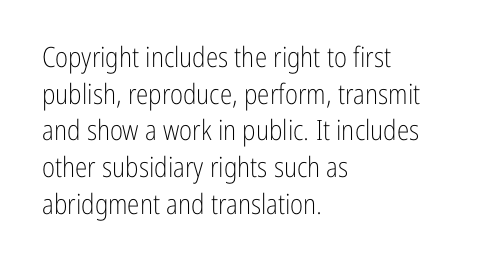
{"serif": "no", "italic": "no", "bold": "no", "weight": "light", "width": "condensed", "stroke_contrast": "low", "x_height": "medium", "monospaced": "no", "underline": "no", "align": "left", "line_spacing": "normal", "line_spacing_ratio": 1.31, "letter_spacing": "normal", "letter_spacing_em": 0.0, "glyph_px": 28}
